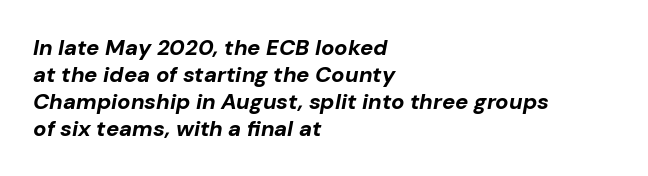
Q: Is the text bold? A: Yes.
Q: Is the text italic (slanted)? A: Yes, it leans right by about 10 degrees.
Q: Is the text underlined? A: No.
Q: How is the paragraph aligned? A: Left-aligned.
Q: Is the spacing between letters normal or unusually wide? A: Normal.
